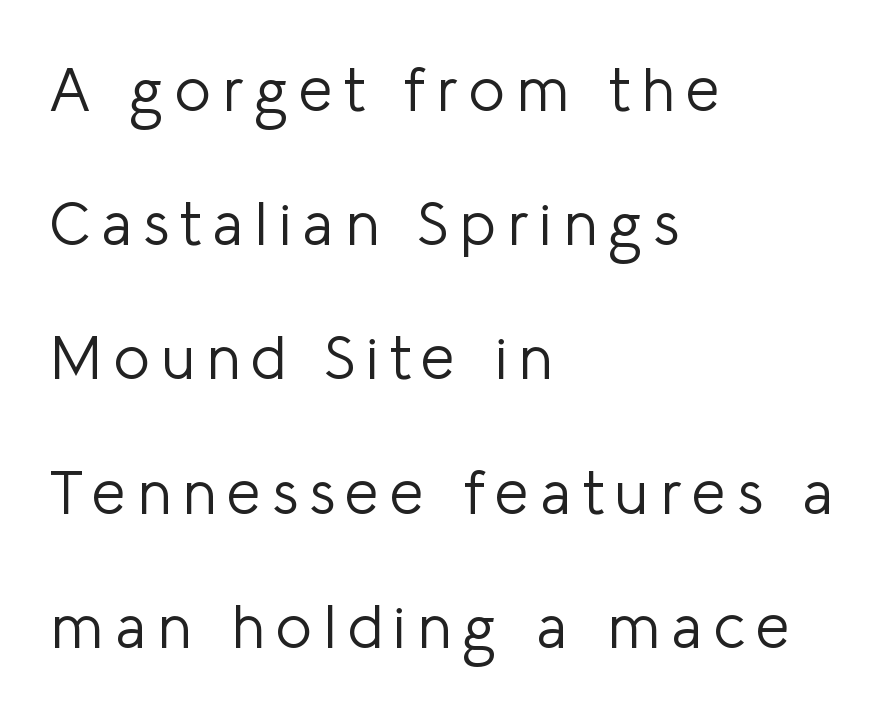
{"serif": "no", "italic": "no", "bold": "no", "weight": "light", "width": "normal", "stroke_contrast": "low", "x_height": "medium", "monospaced": "no", "underline": "no", "align": "left", "line_spacing": "loose", "line_spacing_ratio": 2.2, "glyph_px": 61}
